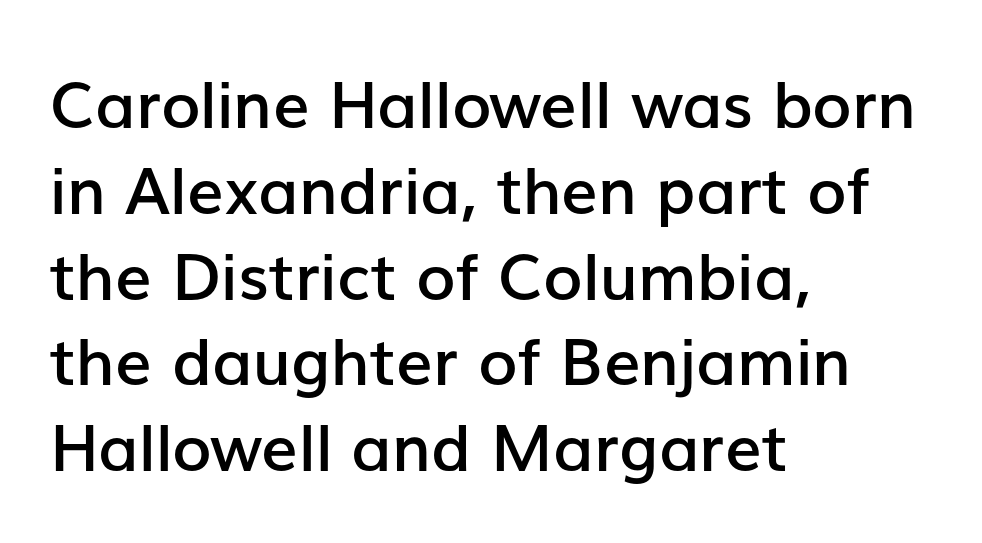
Spacing verdict: proportional, widths tailored to each character. No italicization has been applied; the sample stays upright. Has an underline been added? It has not. Does the weight exceed regular? Yes, but only to semibold. Regarding leading, the lines here are spaced in the standard way. A typesetter would call this zero additional tracking.
